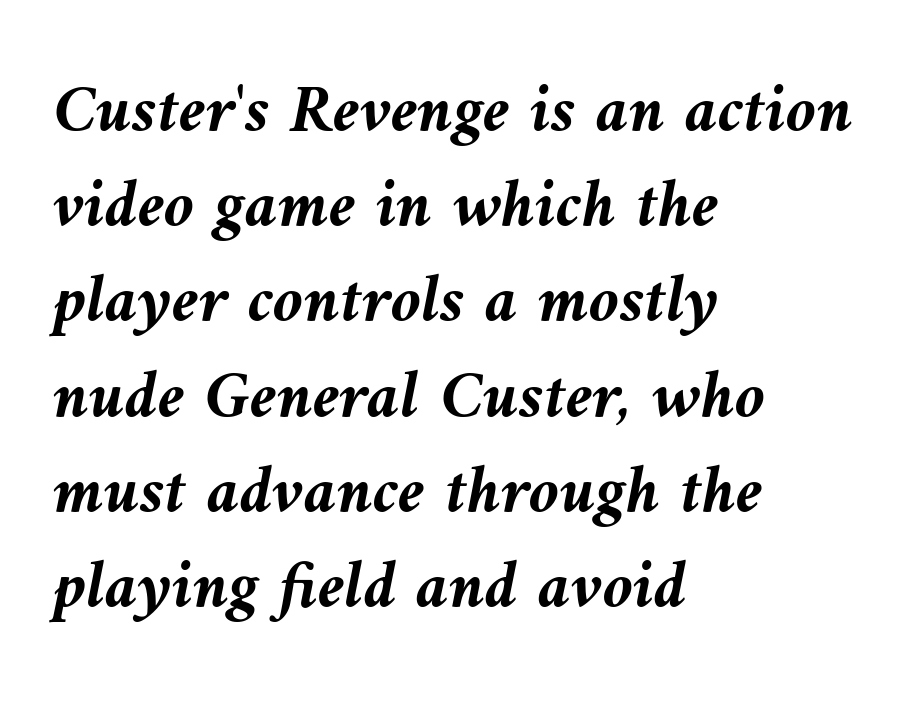
The image shows 69 px semibold type, italic (leaning left); set left-aligned, normal line spacing (1.38x), normal letter spacing, not underlined; medium stroke contrast and a medium x-height.
